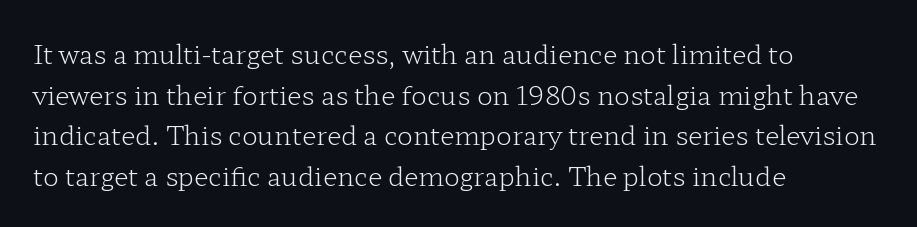
The image shows 26 px text type, upright; set left-aligned, normal line spacing (1.56x), normal letter spacing, not underlined.
